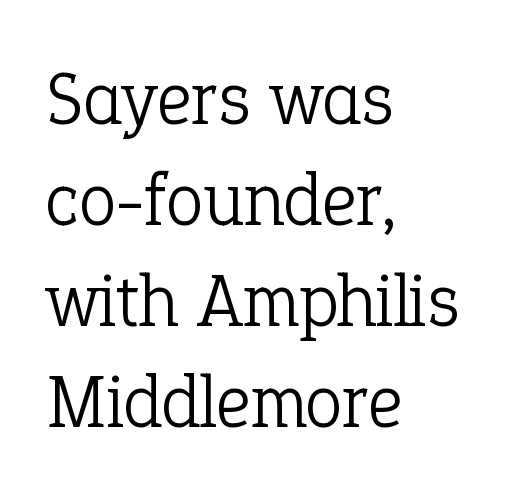
The type sits square on the baseline with zero lean. Stems and bowls with no extra thickness — not bold. If you drew a ruler down the left edge, every line would touch it. Spacing verdict: proportional, widths tailored to each character.
